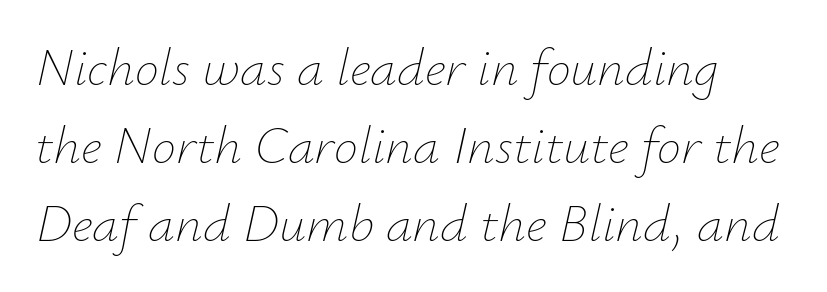
Q: Is the text bold? A: No.
Q: Is the text italic (slanted)? A: Yes, it leans right by about 12 degrees.
Q: Is the text underlined? A: No.
Q: Is the spacing between letters normal or unusually wide? A: Normal.
Q: Is the spacing between lines tight, normal or loose? A: Normal.
Q: Width (condensed, normal, or wide)? A: Normal.
Q: Stroke contrast? A: Low.
Q: x-height? A: Small.
Q: Monospaced? A: No.
